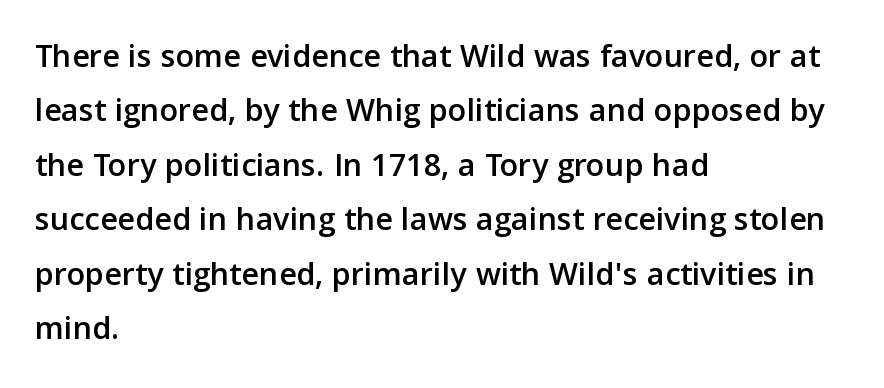
Notice how the stems are strictly vertical — no italics here. Grotesque or geometric, the face here clearly has no serifs. Which margin do the lines hug? The left one — the right edge is uneven. Summary of vertical rhythm: regular, with standard interline spacing. Varying glyph widths throughout — classic text-font behaviour.
